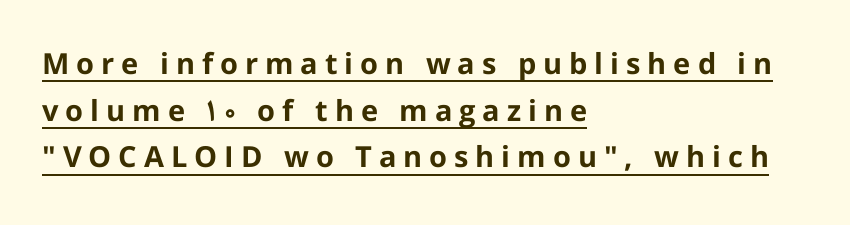
A rule runs beneath these lines of type. The passage shown has open, widely tracked lettering throughout. Look at the bottom of the vertical strokes: they stop flat, with no serifs. If you drew a line through each stem, it would be perfectly vertical. Note the varied advance widths — an 'i' is clearly narrower than an 'm'.
